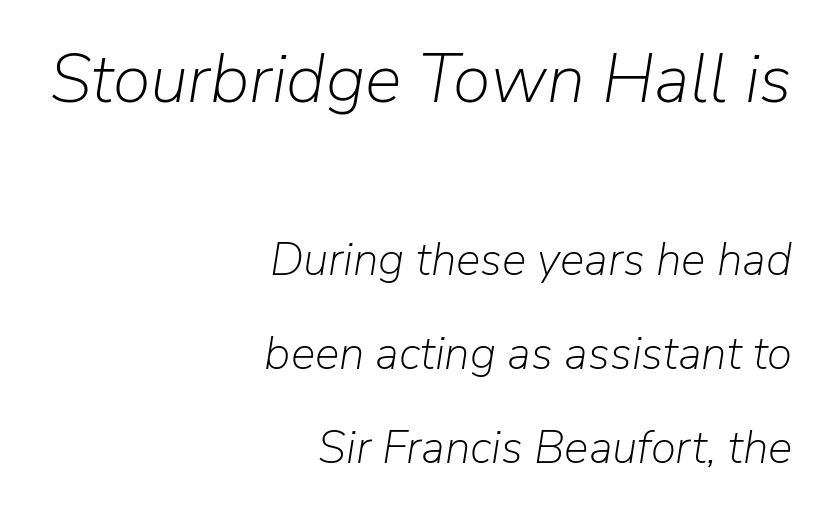
{"italic": "yes", "lean": "right", "slant_degrees": 9, "bold": "no", "weight": "light", "width": "normal", "stroke_contrast": "low", "x_height": "medium", "monospaced": "no", "underline": "no", "align": "right", "line_spacing": "loose", "line_spacing_ratio": 2.04, "letter_spacing": "normal", "letter_spacing_em": 0.0, "larger_block": "first", "size_ratio": 1.5, "glyph_px": 69}
